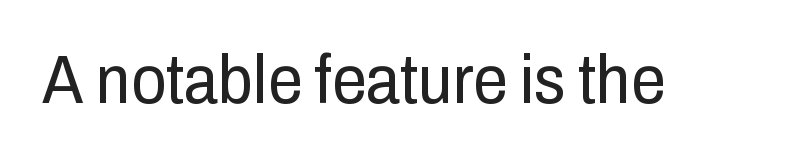
{"serif": "no", "italic": "no", "bold": "no", "weight": "regular", "width": "condensed", "stroke_contrast": "low", "x_height": "medium", "monospaced": "no", "underline": "no", "letter_spacing": "normal", "letter_spacing_em": 0.0, "glyph_px": 69}
